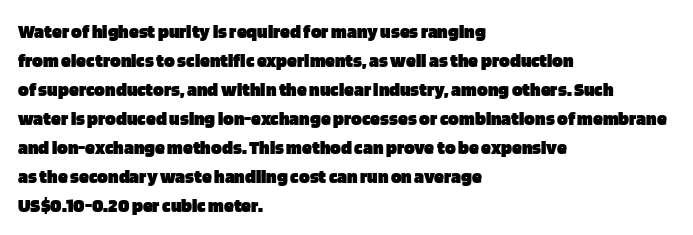
Style check: upright. The block of text has a typical density, with ordinary space between rows. The words here are not underlined. The paragraph shown leans on its left margin. The gaps between neighbouring characters are ordinary and unremarkable.
